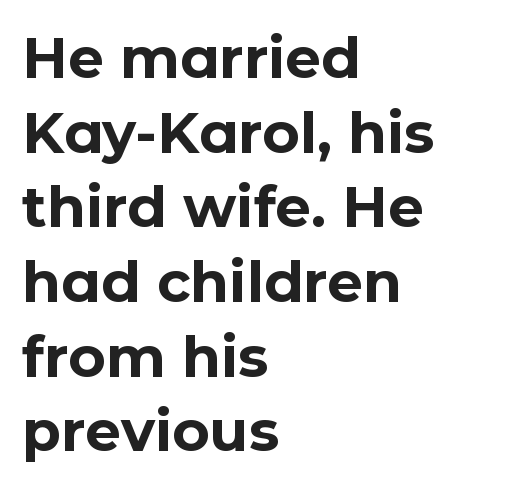
The image shows 57 px bold sans-serif type, upright; set left-aligned, normal line spacing (1.31x), normal letter spacing, not underlined; low stroke contrast and a medium x-height.
